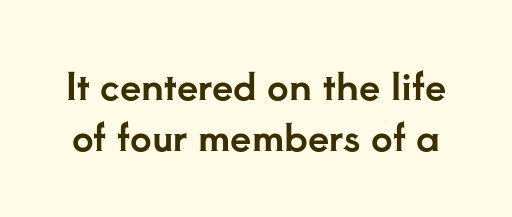
{"serif": "yes", "italic": "no", "width": "normal", "stroke_contrast": "low", "x_height": "small", "monospaced": "no", "underline": "no", "line_spacing": "normal", "line_spacing_ratio": 1.33, "letter_spacing": "normal", "letter_spacing_em": 0.0, "glyph_px": 38}
